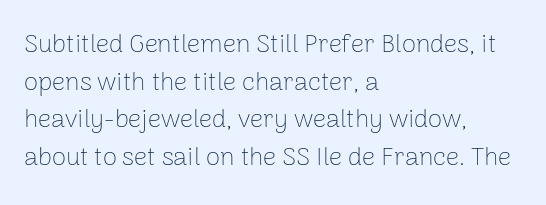
This sample is left-justified, so line endings fall wherever the words run out. Short note: letters normally spaced. These lines were composed using upright roman letters. Nothing heavy about these letters — not bold at all. The glyphs are unaccompanied by any horizontal stroke below them. Quick note: interline space is typical.
